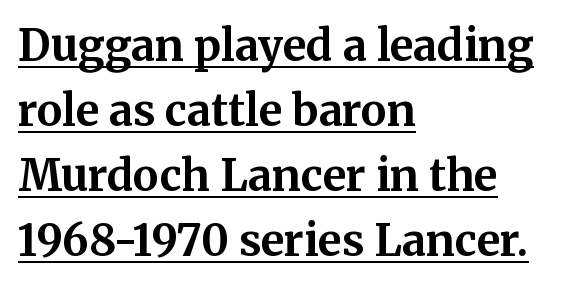
The image shows 43 px bold serif type, upright; set left-aligned, normal line spacing (1.51x), normal letter spacing, underlined; medium stroke contrast and a medium x-height.
